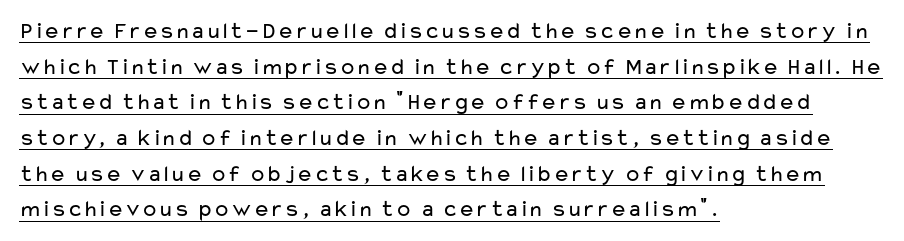
The words here are underlined. The font's upright variant was chosen for this text. The rendering uses a moderate line-height, typical for paragraphs. The letters sit at their default tracking, neither squeezed nor spread. Bold? No — there's no thickening of the strokes. One-word summary of the alignment: left.
